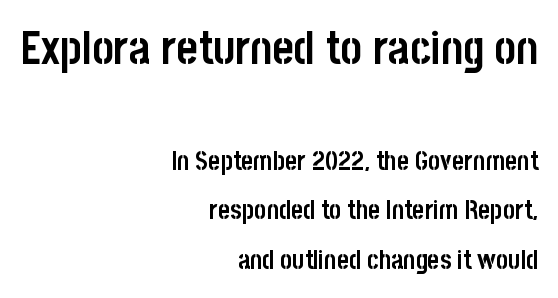
The image shows 46 px semibold, condensed sans-serif type, upright; set right-aligned, loose line spacing (1.91x), normal letter spacing, not underlined; the first (top) block is 1.77x larger; low stroke contrast and a large x-height.
